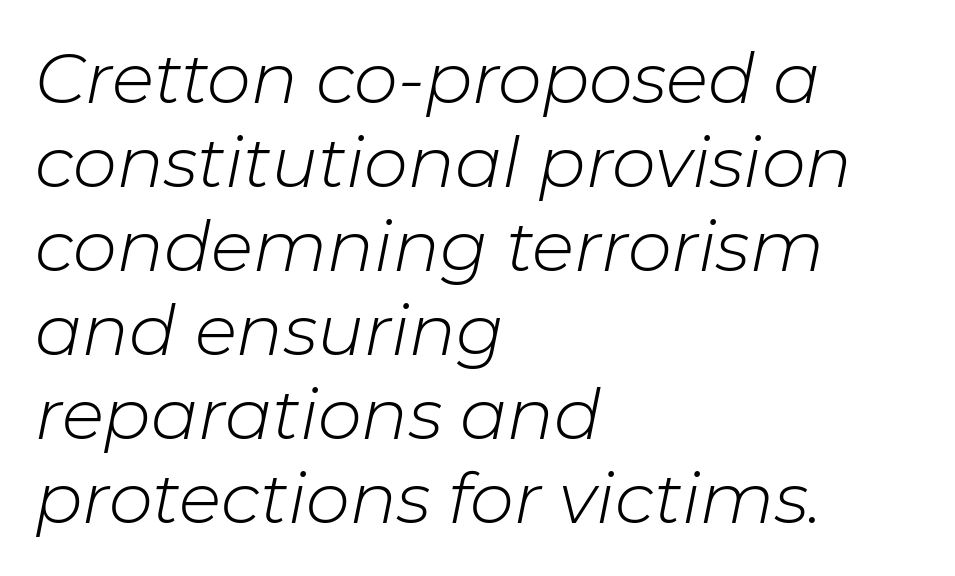
The image shows 70 px light type, italic (leaning right); set left-aligned, line spacing 1.2x, normal letter spacing, not underlined; low stroke contrast and a medium x-height.
